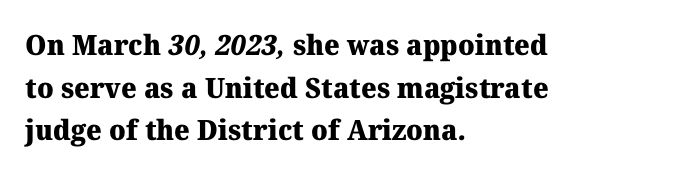
The image shows 28 px heavy serif type; set left-aligned, normal line spacing (1.52x), normal letter spacing, not underlined; medium stroke contrast and a medium x-height.
